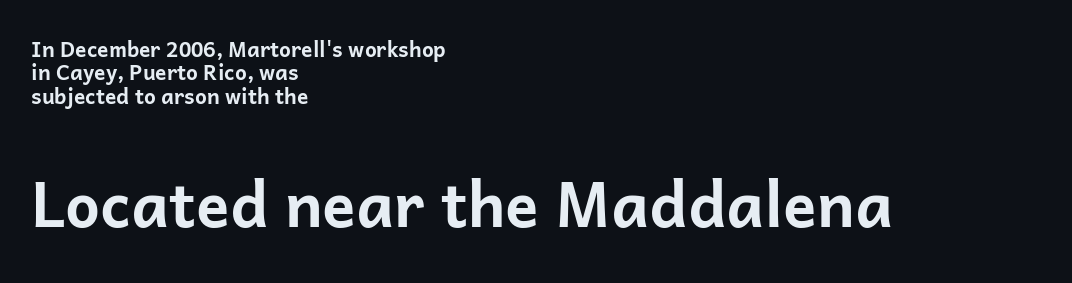
The ragged edge is on the right, which tells us the setting is flush left. Very little white space separates one row of letters from the next. Type style note: lacks serifs. Characters remain perfectly vertical along every line. Inter-character spacing is left at the font's built-in metrics. Between these two stacked blocks, the lower one wins on size.
